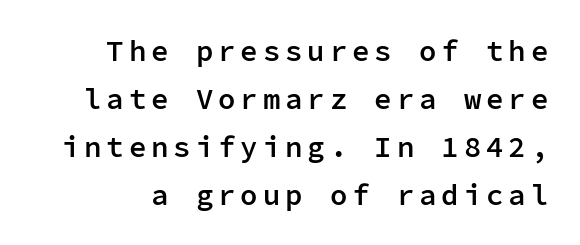
The image shows 29 px semibold sans-serif type, upright, monospaced; set normal line spacing (1.65x), not underlined; low stroke contrast and a medium x-height.
